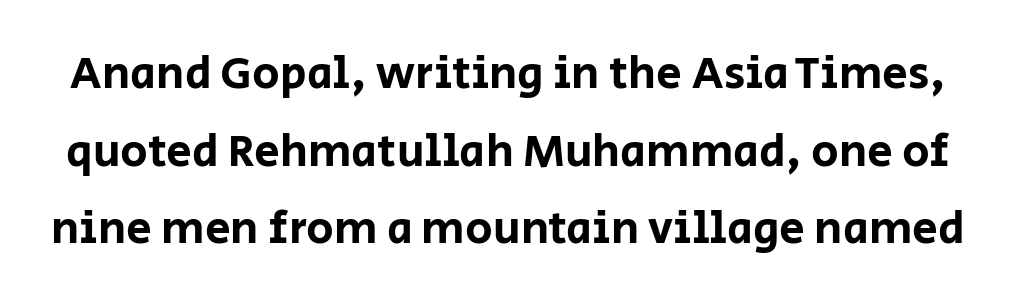
Q: Is the text italic (slanted)? A: No, it is upright.
Q: Is the typeface a serif or a sans-serif typeface? A: Sans-serif.
Q: Is the text underlined? A: No.
Q: Is the spacing between letters normal or unusually wide? A: Normal.
Q: Is the spacing between lines tight, normal or loose? A: Normal.
Q: Width (condensed, normal, or wide)? A: Normal.
Q: Stroke contrast? A: Low.
Q: x-height? A: Large.
Q: Monospaced? A: No.
